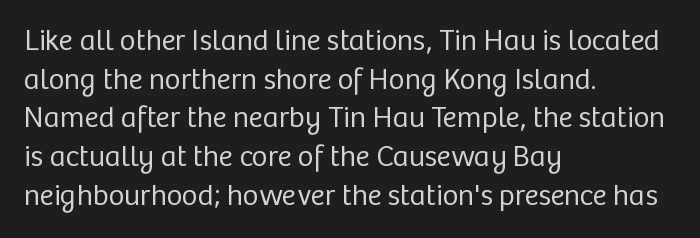
The image shows 30 px regular-weight sans-serif type, upright; set left-aligned, normal line spacing (1.29x), normal letter spacing, not underlined; low stroke contrast and a medium x-height.
